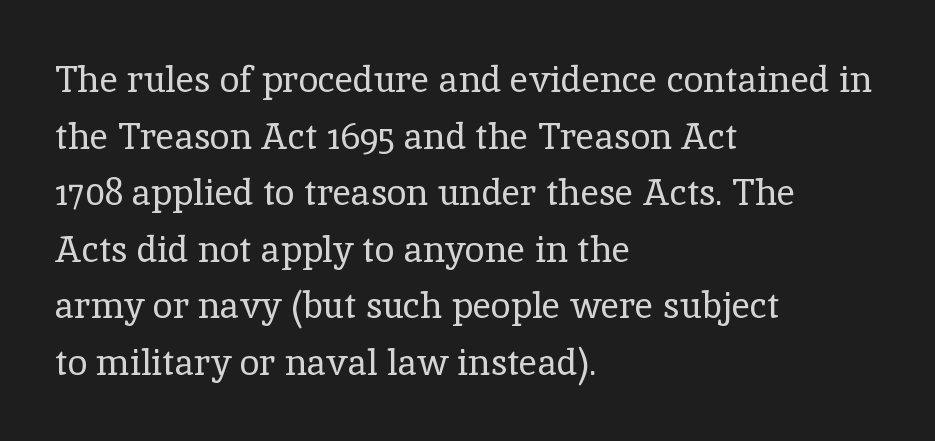
The image shows 36 px regular-weight serif type, upright; set left-aligned, normal line spacing (1.57x), normal letter spacing, not underlined; a medium x-height.
